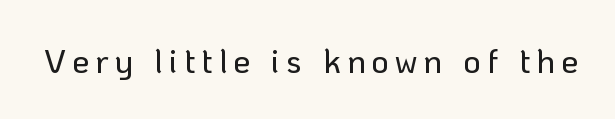
Q: Is the text italic (slanted)? A: No, it is upright.
Q: Is the typeface a serif or a sans-serif typeface? A: Sans-serif.
Q: Is the text underlined? A: No.
Q: Width (condensed, normal, or wide)? A: Normal.
Q: Stroke contrast? A: Low.
Q: x-height? A: Medium.
Q: Monospaced? A: No.
